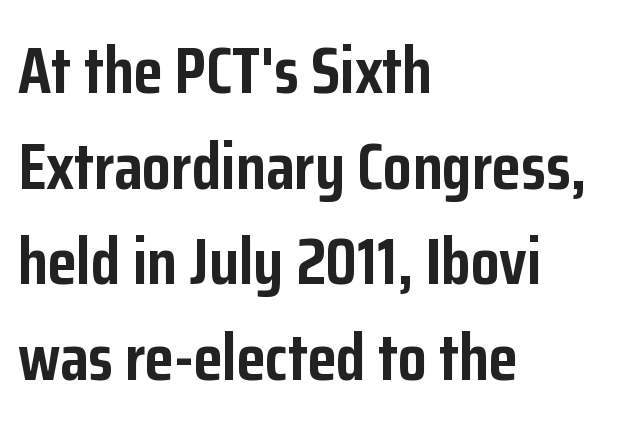
Q: Is the text bold? A: Yes.
Q: Is the text italic (slanted)? A: No, it is upright.
Q: Is the typeface a serif or a sans-serif typeface? A: Sans-serif.
Q: Is the text underlined? A: No.
Q: How is the paragraph aligned? A: Left-aligned.
Q: Is the spacing between letters normal or unusually wide? A: Normal.
Q: Is the spacing between lines tight, normal or loose? A: Normal.
Q: Width (condensed, normal, or wide)? A: Condensed.
Q: Stroke contrast? A: Low.
Q: x-height? A: Medium.
Q: Monospaced? A: No.
